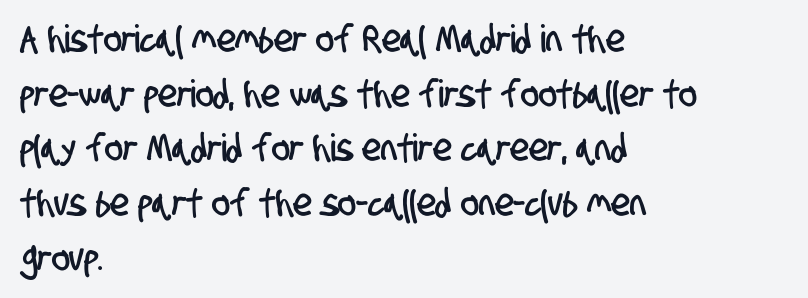
The image shows 38 px condensed sans-serif type; set left-aligned, normal line spacing (1.44x), normal letter spacing, not underlined; low stroke contrast and a large x-height.
